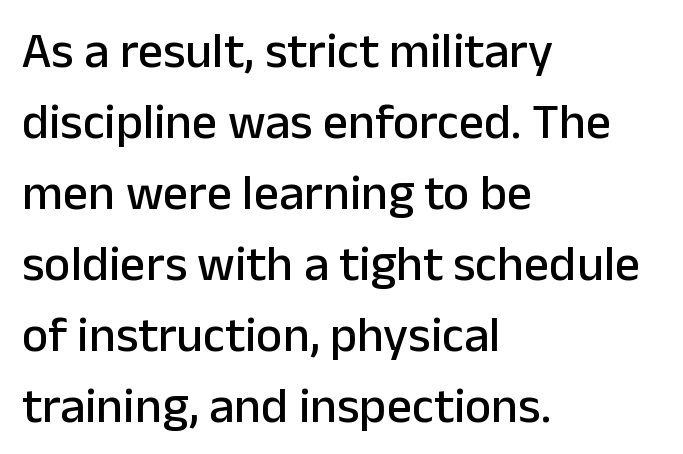
{"serif": "no", "italic": "no", "width": "normal", "stroke_contrast": "low", "x_height": "medium", "monospaced": "no", "underline": "no", "align": "left", "line_spacing": "normal", "line_spacing_ratio": 1.42, "letter_spacing": "normal", "letter_spacing_em": 0.0, "glyph_px": 50}
